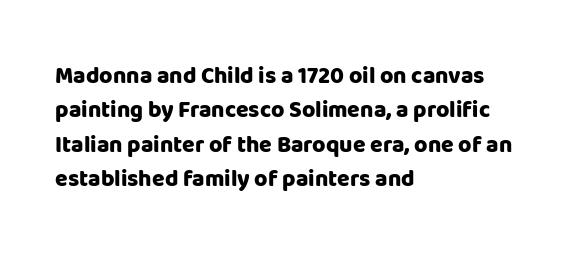
The space directly below the letters is spotless. Interline gaps are of average width in this sample. Ascenders rise straight up at ninety degrees. The rendering anchors every line to the left-hand side. The horizontal fit of the characters is conventional and even. The sample has been set heavy, in full bold.
